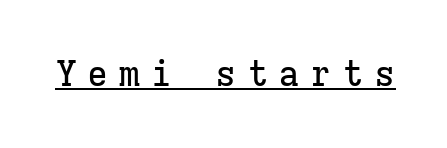
This is serif lettering, the kind often seen in printed books. The tracking reads as deliberately expanded to a designer's eye. A typesetter would mark this as roman, not italic. Fixed-width glyphs throughout — classic coding-font behaviour.
